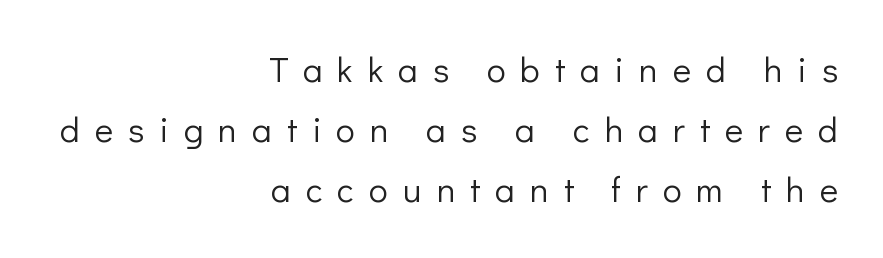
{"serif": "no", "italic": "no", "bold": "no", "weight": "light", "width": "normal", "stroke_contrast": "low", "x_height": "medium", "monospaced": "no", "underline": "no", "align": "right", "line_spacing_ratio": 1.72, "letter_spacing": "wide", "letter_spacing_em": 0.43, "glyph_px": 35}
